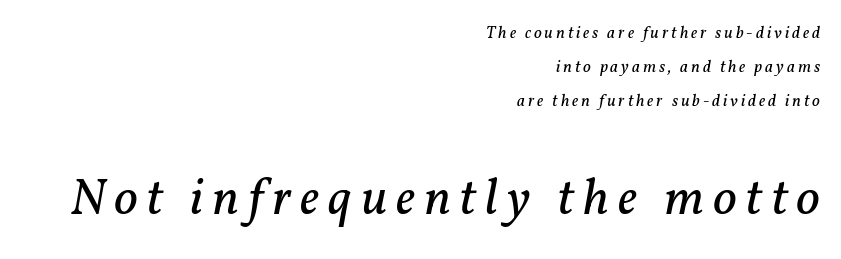
The image shows 52 px regular-weight serif type, italic (leaning right); set right-aligned, loose line spacing (1.99x), not underlined; the second (bottom) block is 3.06x larger; low stroke contrast and a medium x-height.
